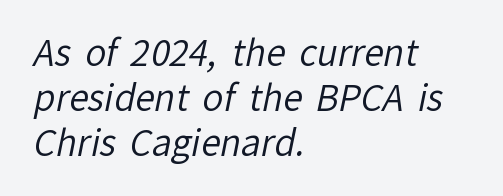
The image shows 35 px regular-weight sans-serif type; set left-aligned, normal line spacing (1.28x), normal letter spacing, not underlined; low stroke contrast and a medium x-height.
